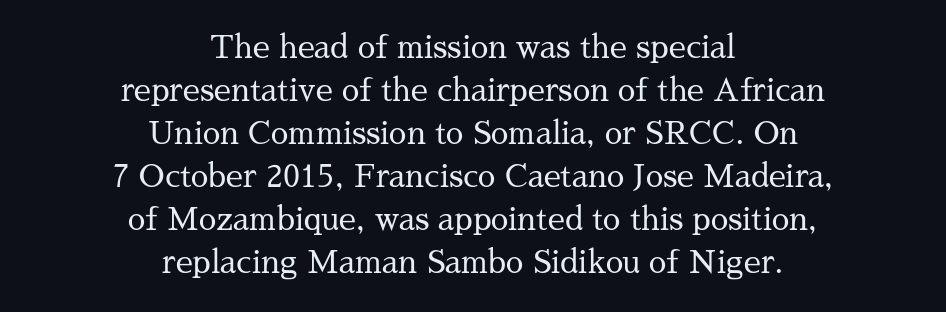
The image shows 31 px regular-weight serif type, upright; set centered, normal line spacing (1.39x), normal letter spacing, not underlined; medium stroke contrast and a medium x-height.
